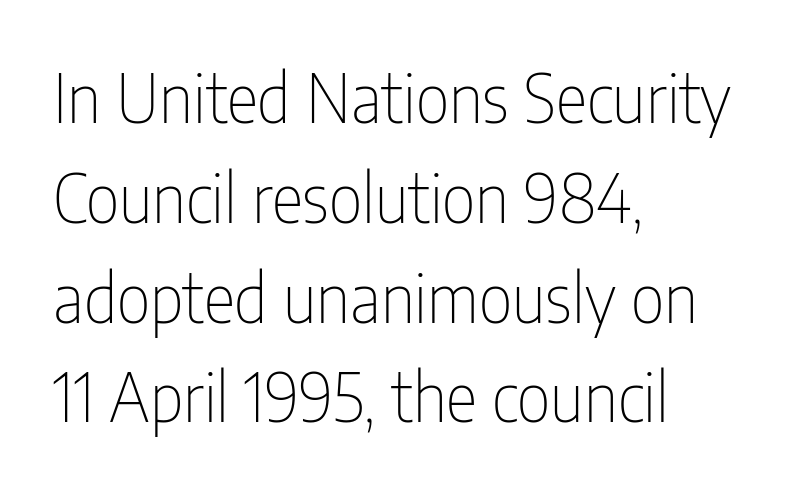
In terms of posture, this sample is upright. Compared with a centered layout, this one pins lines to the left instead. A typesetter would call this zero additional tracking. Is the type heavy? It reads as light-to-regular instead. The characters display no serif detailing; their extremities are plain.
